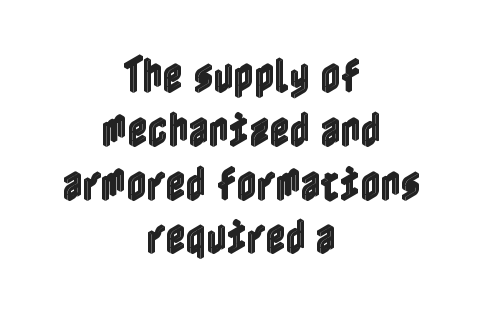
Q: Is the text italic (slanted)? A: No, it is upright.
Q: Is the text underlined? A: No.
Q: How is the paragraph aligned? A: Centered.
Q: Is the spacing between letters normal or unusually wide? A: Normal.
Q: Is the spacing between lines tight, normal or loose? A: Normal.
Q: Width (condensed, normal, or wide)? A: Condensed.
Q: x-height? A: Medium.
